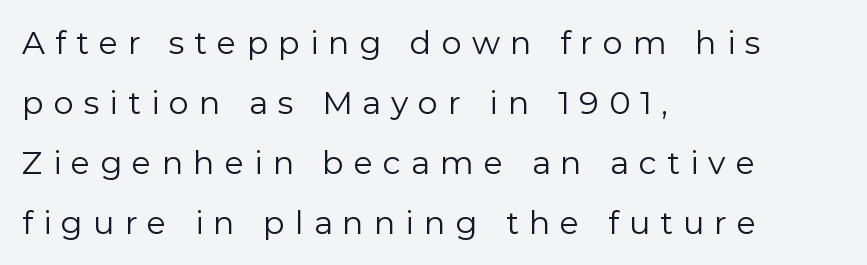
Plain, unruled lines of type. The setting favours the left margin, as ordinary paragraphs usually do. Observe the wide spacing: letters keep a clear distance from each other. On a weight scale, this lands at 450 or below. Is this a fixed-width face? No — the glyphs have proportional, varying widths. Every stem runs plumb, perpendicular to the baseline.
